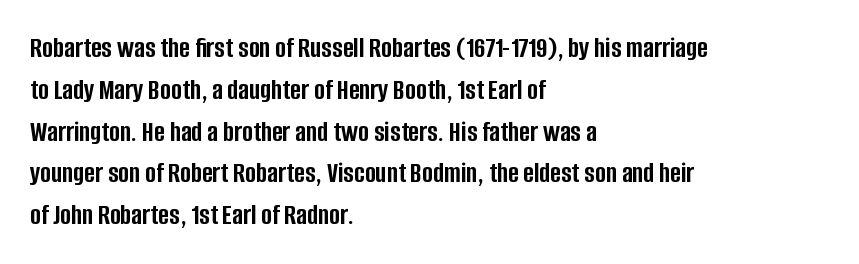
Q: Is the text bold? A: Yes.
Q: Is the text italic (slanted)? A: No, it is upright.
Q: Is the typeface a serif or a sans-serif typeface? A: Sans-serif.
Q: Is the text underlined? A: No.
Q: How is the paragraph aligned? A: Left-aligned.
Q: Is the spacing between letters normal or unusually wide? A: Normal.
Q: Is the spacing between lines tight, normal or loose? A: Normal.
Q: Width (condensed, normal, or wide)? A: Condensed.
Q: Stroke contrast? A: Low.
Q: x-height? A: Large.
Q: Monospaced? A: No.
